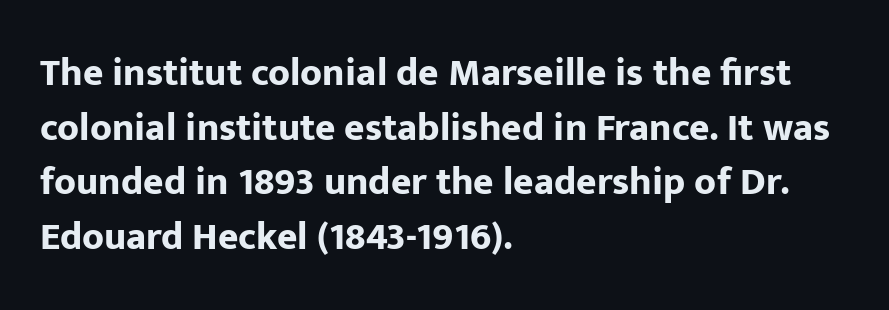
{"serif": "no", "italic": "no", "bold": "yes", "weight": "bold", "width": "normal", "stroke_contrast": "low", "x_height": "medium", "monospaced": "no", "underline": "no", "align": "left", "line_spacing": "normal", "line_spacing_ratio": 1.4, "letter_spacing": "normal", "letter_spacing_em": 0.0, "glyph_px": 39}
